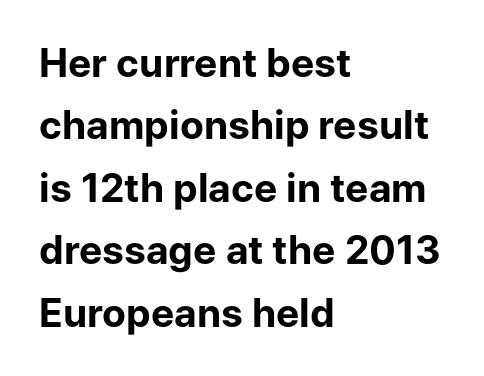
This sample uses an upright cut, with every glyph sitting square on the baseline. Normally led — the rows are evenly, conventionally spaced. Looks like regular typesetting: each glyph gets only the width it needs. These words are printed bold, with thick strokes throughout.
